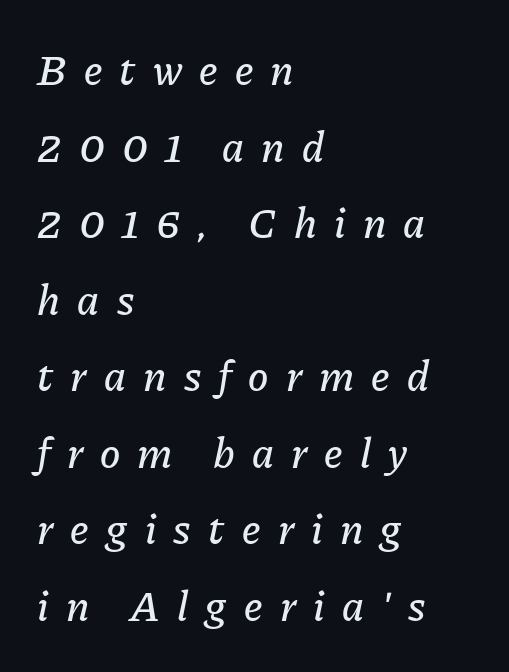
Q: Is the text italic (slanted)? A: Yes, it leans right by about 11 degrees.
Q: Is the text underlined? A: No.
Q: How is the paragraph aligned? A: Left-aligned.
Q: Is the spacing between letters normal or unusually wide? A: Unusually wide.
Q: Width (condensed, normal, or wide)? A: Normal.
Q: Stroke contrast? A: Low.
Q: x-height? A: Medium.
Q: Monospaced? A: No.
